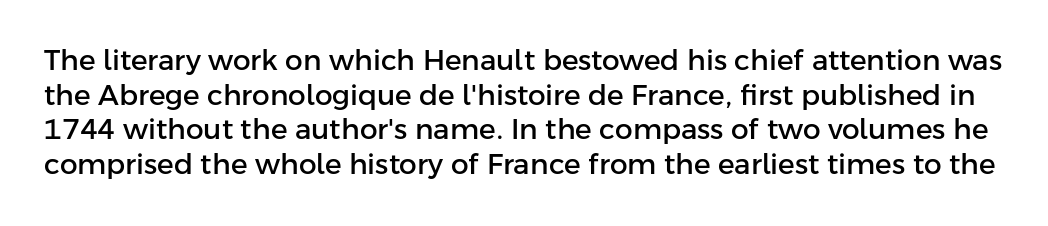
Q: Is the text italic (slanted)? A: No, it is upright.
Q: Is the typeface a serif or a sans-serif typeface? A: Sans-serif.
Q: Is the text underlined? A: No.
Q: Is the spacing between letters normal or unusually wide? A: Normal.
Q: Width (condensed, normal, or wide)? A: Normal.
Q: Stroke contrast? A: Low.
Q: x-height? A: Medium.
Q: Monospaced? A: No.
